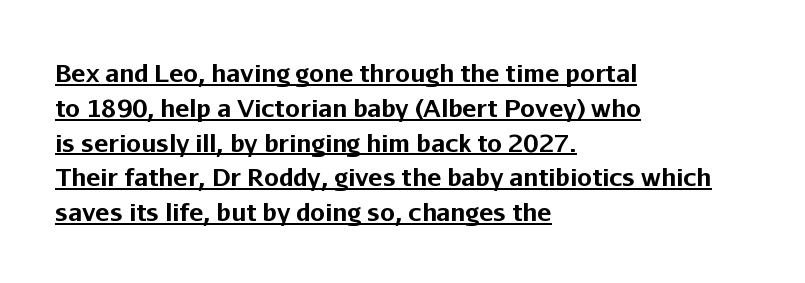
{"italic": "no", "bold": "yes", "underline": "yes", "align": "left", "line_spacing": "normal", "line_spacing_ratio": 1.45, "letter_spacing": "normal", "letter_spacing_em": 0.0, "glyph_px": 24}
